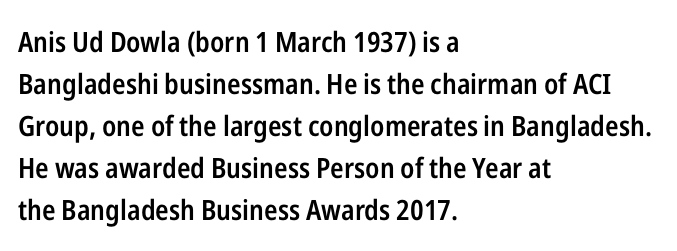
{"serif": "no", "italic": "no", "bold": "semi", "weight": "semibold", "width": "condensed", "stroke_contrast": "low", "x_height": "medium", "monospaced": "no", "underline": "no", "align": "left", "line_spacing": "normal", "line_spacing_ratio": 1.5, "letter_spacing": "normal", "letter_spacing_em": 0.0, "glyph_px": 28}
